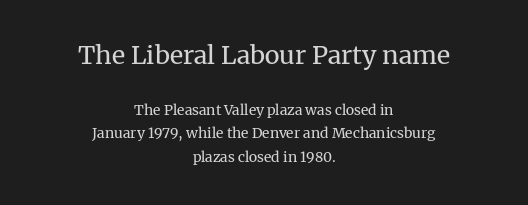
The image shows 25 px text type, upright; set centered, normal line spacing (1.67x), normal letter spacing, not underlined; the first (top) block is 1.79x larger.
